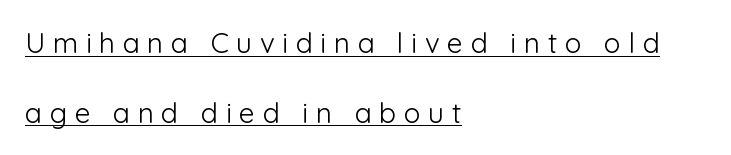
The image shows 28 px light sans-serif type, upright; set left-aligned, loose line spacing (2.49x), unusually wide letter spacing (+0.27 em), underlined; low stroke contrast and a medium x-height.
